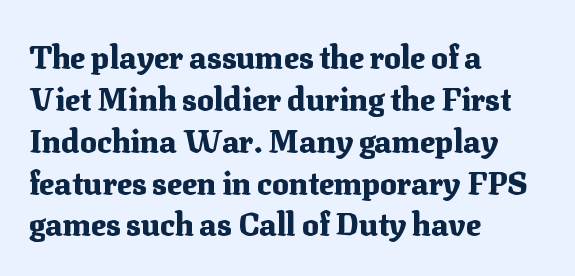
One glance says typical: line gaps are just what's usual. Clear beneath every line of the passage. Every character sits straight up, as roman type does. Tracking here is standard; glyphs follow each other at the usual distance. Unlike a clean sans, this face finishes its strokes with serifs.
